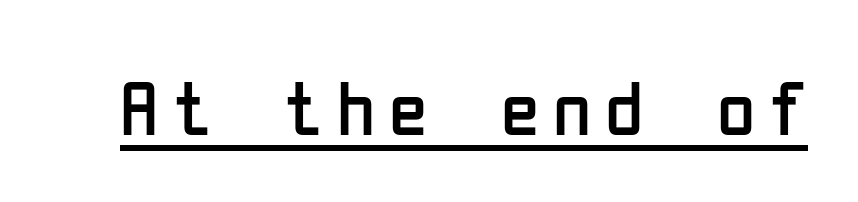
{"serif": "no", "italic": "no", "bold": "no", "weight": "regular", "width": "condensed", "stroke_contrast": "low", "x_height": "medium", "monospaced": "no", "underline": "yes", "glyph_px": 78}
